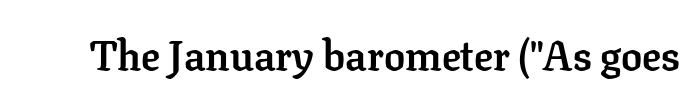
The image shows 42 px semibold serif type, upright; set normal letter spacing, not underlined; low stroke contrast and a medium x-height.
